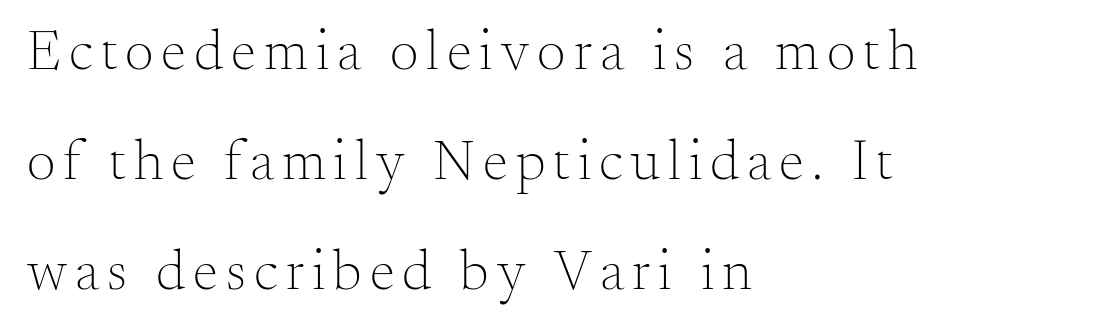
{"serif": "yes", "italic": "no", "bold": "no", "weight": "light", "width": "normal", "stroke_contrast": "medium", "x_height": "small", "monospaced": "no", "underline": "no", "align": "left", "line_spacing": "loose", "line_spacing_ratio": 1.93, "glyph_px": 57}
